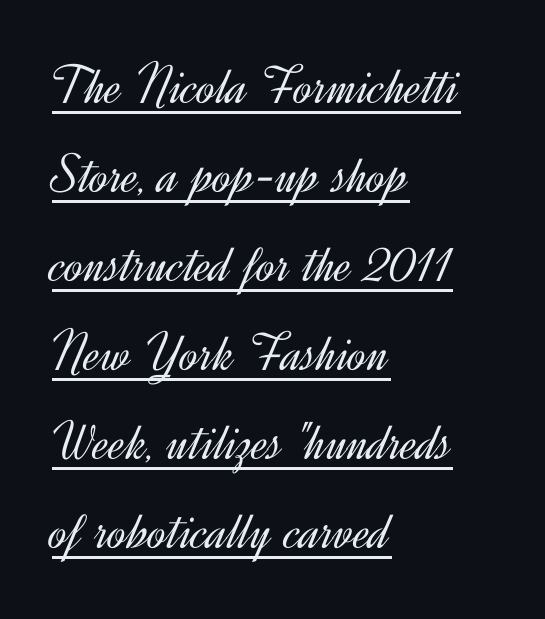
{"serif": "no", "bold": "no", "weight": "light", "width": "normal", "x_height": "small", "monospaced": "no", "underline": "yes", "align": "left", "line_spacing": "normal", "line_spacing_ratio": 1.59, "letter_spacing": "normal", "letter_spacing_em": 0.0, "glyph_px": 56}
